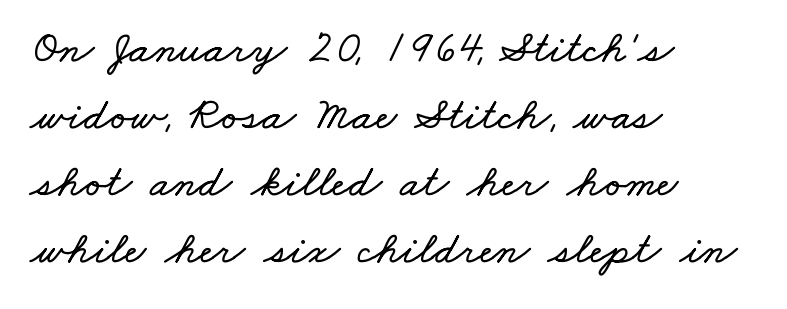
Q: Is the text underlined? A: No.
Q: How is the paragraph aligned? A: Left-aligned.
Q: Is the spacing between letters normal or unusually wide? A: Normal.
Q: Is the spacing between lines tight, normal or loose? A: Normal.
Q: Width (condensed, normal, or wide)? A: Wide.
Q: Stroke contrast? A: Low.
Q: x-height? A: Small.
Q: Monospaced? A: No.
